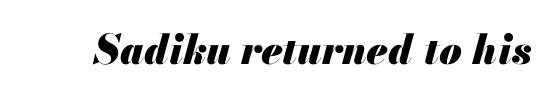
This sample uses an oblique cut, with every glyph tilted off the vertical. Do the characters align in a grid? No, the font is proportional. A full-strength bold gives these letters their thick strokes. Anything drawn beneath the words? Only blank space.
